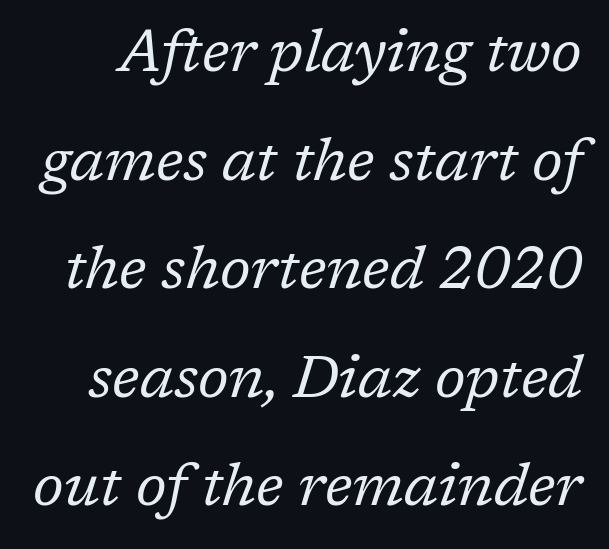
{"serif": "yes", "italic": "yes", "lean": "right", "slant_degrees": 17, "bold": "no", "weight": "regular", "width": "normal", "stroke_contrast": "low", "x_height": "medium", "monospaced": "no", "underline": "no", "line_spacing_ratio": 1.84, "letter_spacing": "normal", "letter_spacing_em": 0.0, "glyph_px": 59}
